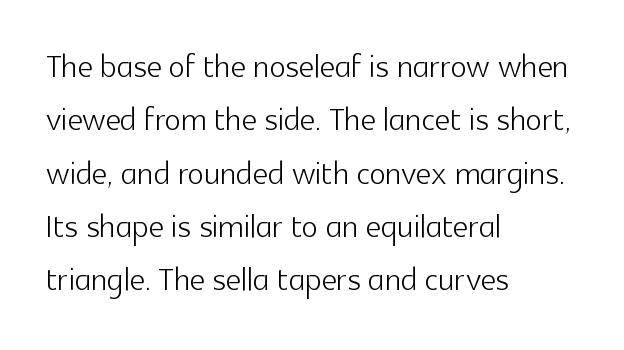
Q: Is the text bold? A: No.
Q: Is the text italic (slanted)? A: No, it is upright.
Q: Is the typeface a serif or a sans-serif typeface? A: Sans-serif.
Q: Is the text underlined? A: No.
Q: How is the paragraph aligned? A: Left-aligned.
Q: Is the spacing between letters normal or unusually wide? A: Normal.
Q: Width (condensed, normal, or wide)? A: Normal.
Q: x-height? A: Medium.
Q: Monospaced? A: No.
